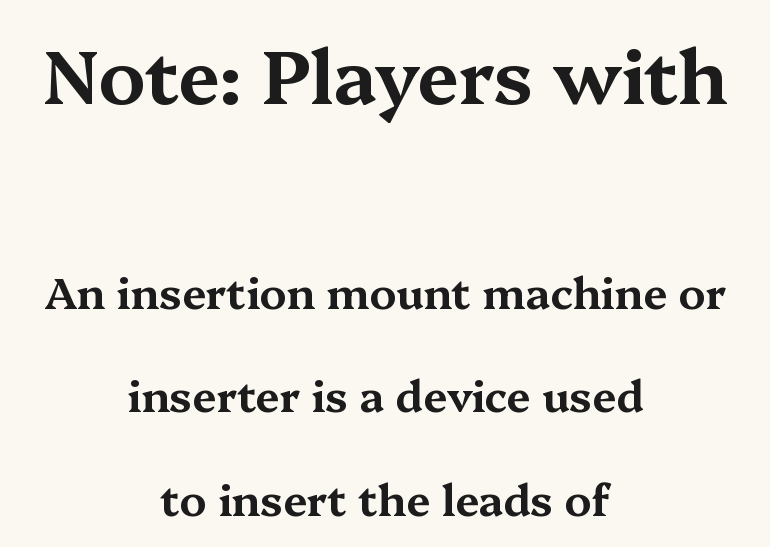
Q: Is the text italic (slanted)? A: No, it is upright.
Q: Is the typeface a serif or a sans-serif typeface? A: Serif.
Q: Is the text underlined? A: No.
Q: How is the paragraph aligned? A: Centered.
Q: Is the spacing between letters normal or unusually wide? A: Normal.
Q: Is the spacing between lines tight, normal or loose? A: Loose.
Q: Which block of text is set in a larger size, the first (top) or the second (bottom)? A: The first (top) one.
Q: Width (condensed, normal, or wide)? A: Wide.
Q: Stroke contrast? A: Medium.
Q: x-height? A: Medium.
Q: Monospaced? A: No.
